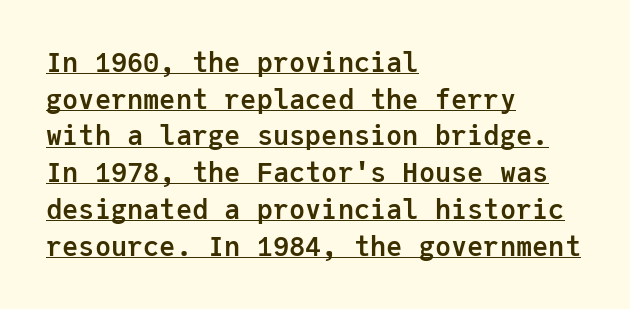
The image shows 27 px bold type, upright; set left-aligned, normal line spacing (1.36x), normal letter spacing, underlined.
